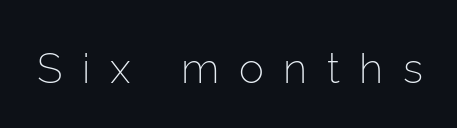
The image shows 42 px light sans-serif type, upright; set unusually wide letter spacing (+0.47 em), not underlined; low stroke contrast and a medium x-height.
